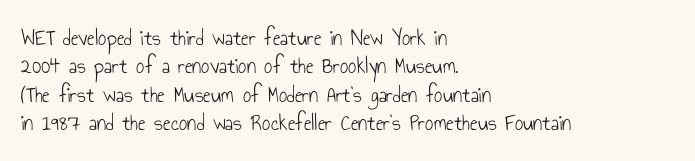
Nobody touched the tracking dial on this one. Visually the block forms a straight wall on the left and a jagged coastline on the right. Posture: upright roman. Beneath every word, the page is bare.
